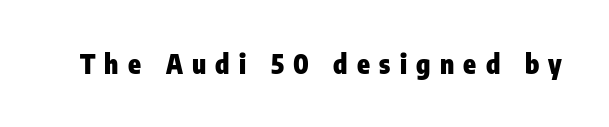
Any mark beneath the type? The region is blank. Look at the tracking — it's clearly loosened, letters drifting apart. A roman cut, with each character standing at attention. Its strokes are broad and dark, the hallmark of bold type.
